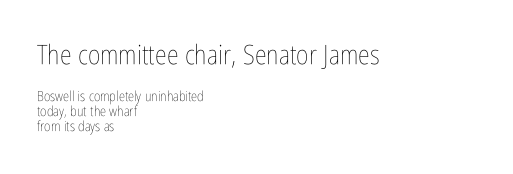
{"italic": "no", "bold": "no", "underline": "no", "align": "left", "line_spacing": "tight", "line_spacing_ratio": 1.06, "letter_spacing": "normal", "letter_spacing_em": 0.0, "larger_block": "first", "size_ratio": 1.93, "glyph_px": 27}
